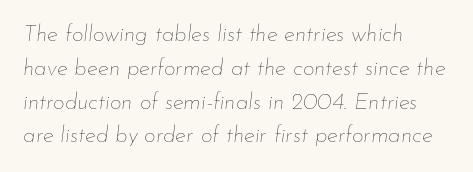
{"italic": "yes", "lean": "right", "slant_degrees": 7, "bold": "no", "underline": "no", "align": "left", "line_spacing": "normal", "line_spacing_ratio": 1.47, "letter_spacing": "normal", "letter_spacing_em": 0.0, "glyph_px": 23}
